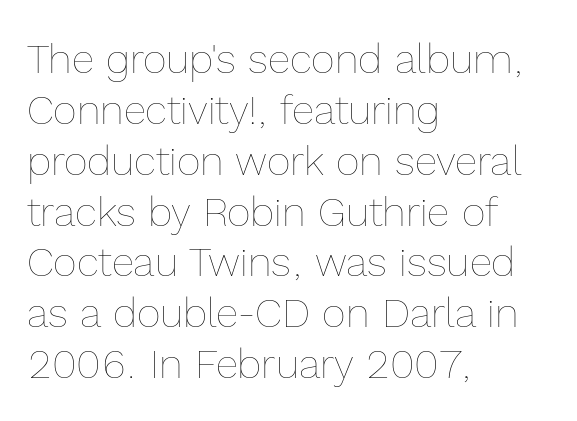
{"italic": "no", "bold": "no", "weight": "thin", "width": "normal", "x_height": "medium", "monospaced": "no", "underline": "no", "align": "left", "line_spacing_ratio": 1.24, "letter_spacing": "normal", "letter_spacing_em": 0.0, "glyph_px": 41}
